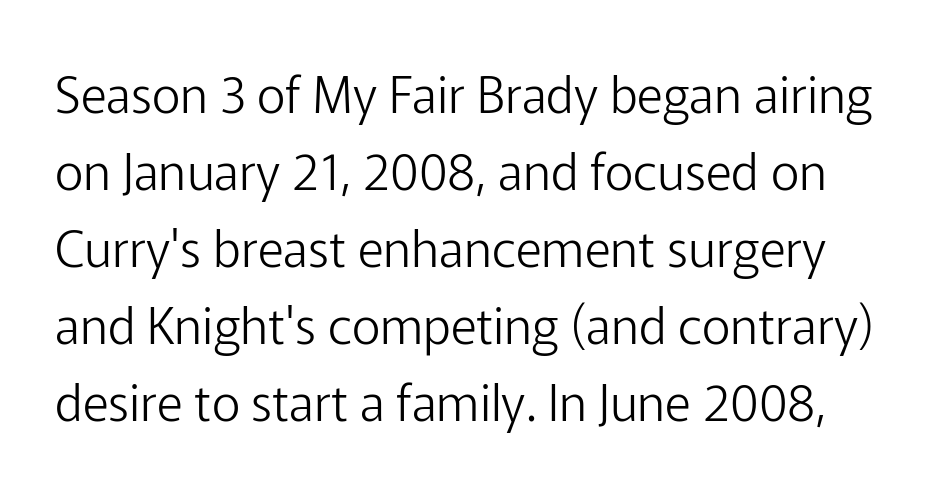
Q: Is the text bold? A: No.
Q: Is the text italic (slanted)? A: No, it is upright.
Q: Is the typeface a serif or a sans-serif typeface? A: Sans-serif.
Q: Is the text underlined? A: No.
Q: Is the spacing between letters normal or unusually wide? A: Normal.
Q: Is the spacing between lines tight, normal or loose? A: Normal.
Q: Width (condensed, normal, or wide)? A: Normal.
Q: Stroke contrast? A: Low.
Q: x-height? A: Medium.
Q: Monospaced? A: No.
